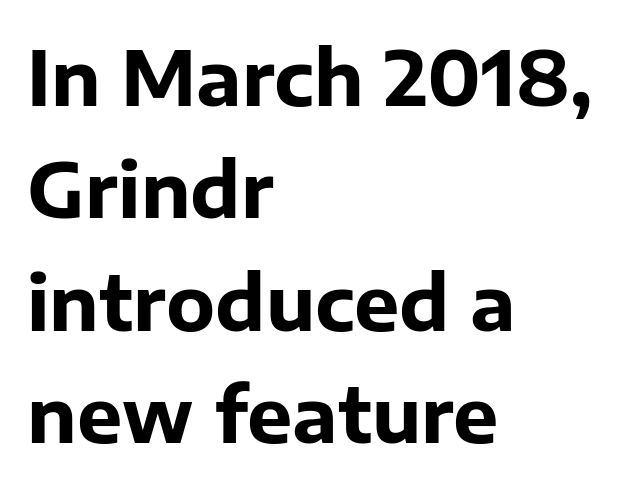
Letterform terminals end flat and unadorned throughout the passage. Does the weight exceed regular? Yes, all the way to bold. The text block is weighted toward the left margin, trailing off unevenly rightward. Regular leading. Looks like regular typesetting: each glyph gets only the width it needs.
